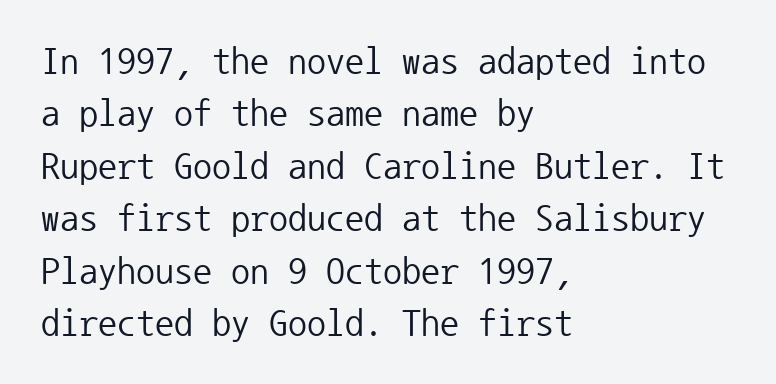
The image shows 38 px regular-weight sans-serif type, upright, monospaced; set left-aligned, normal line spacing (1.38x), normal letter spacing, not underlined; low stroke contrast and a medium x-height.
